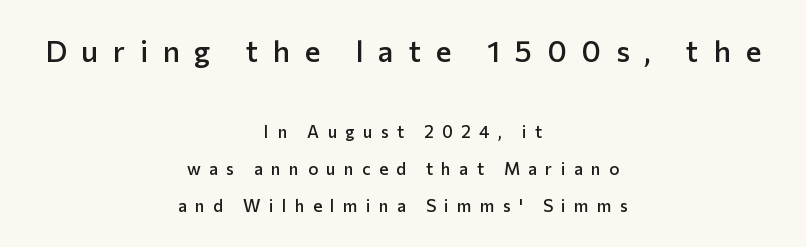
Type without underlining. Quick note: not italic, upright. Looks like regular typesetting: each glyph gets only the width it needs. Notice how the passage keeps no hard edge, just a central spine.
